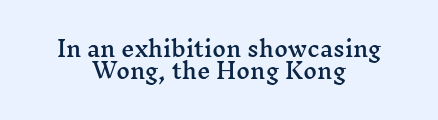
Each word holds together tightly as a unit, with standard inter-letter gaps. Descender tails drop into unmarked territory. If you drew a line through each stem, it would be perfectly vertical. This sample trades vertical openness for compactness between lines. Casual observation: everything's sitting right in the middle.
